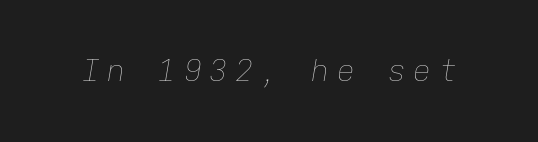
Is this a fixed-width face? Yes — each glyph sits in an identical cell. Check the space under the baseline: it is left empty. The weight tops out at a normal text grade. Substantial extra tracking has been applied to these lines.
